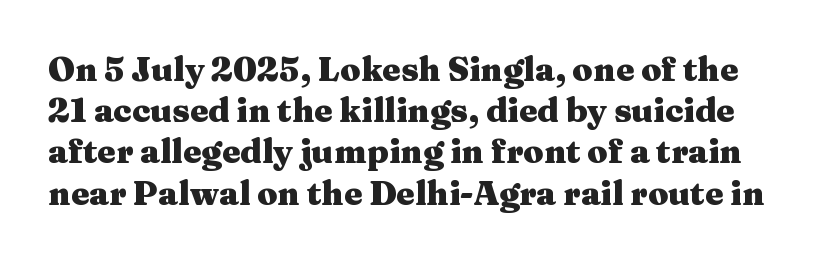
Here the designer chose a conventional face with non-uniform glyph widths. I'd call this a serif setting — the letters wear small feet. Each row of text sits above clean, open space. The line-height multiplier appears to be the usual default. Stroke thickness is high; the sample reads as a true bold.
